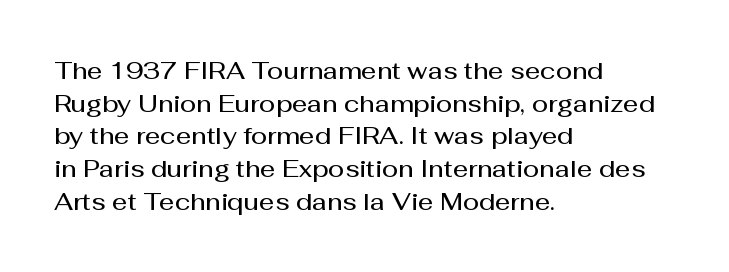
Q: Is the text bold? A: Semi-bold.
Q: Is the text italic (slanted)? A: No, it is upright.
Q: Is the text underlined? A: No.
Q: How is the paragraph aligned? A: Left-aligned.
Q: Is the spacing between letters normal or unusually wide? A: Normal.
Q: Is the spacing between lines tight, normal or loose? A: Normal.
